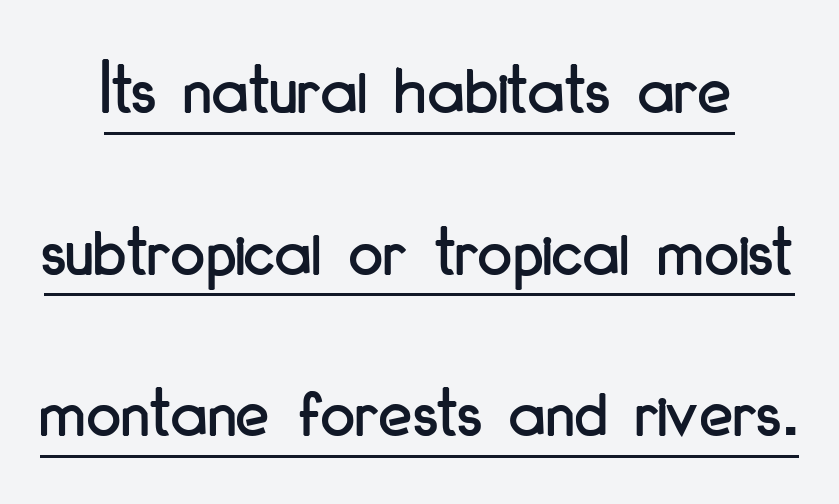
{"serif": "no", "italic": "no", "width": "condensed", "stroke_contrast": "low", "x_height": "small", "monospaced": "no", "underline": "yes", "line_spacing": "loose", "line_spacing_ratio": 2.1, "letter_spacing": "normal", "letter_spacing_em": 0.0, "glyph_px": 77}
